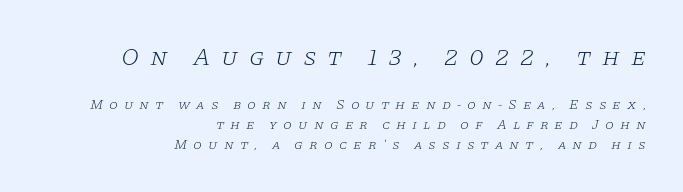
{"italic": "yes", "lean": "right", "slant_degrees": 11, "bold": "no", "underline": "no", "align": "right", "line_spacing": "normal", "line_spacing_ratio": 1.44, "letter_spacing": "wide", "letter_spacing_em": 0.43, "larger_block": "first", "size_ratio": 1.79, "glyph_px": 25}
